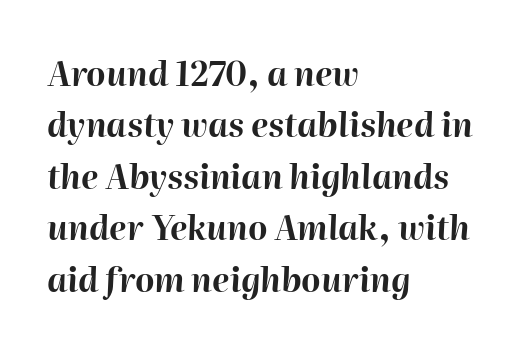
The image shows 33 px bold type, italic (leaning right); set left-aligned, normal line spacing (1.56x), normal letter spacing, not underlined; high stroke contrast and a medium x-height.
